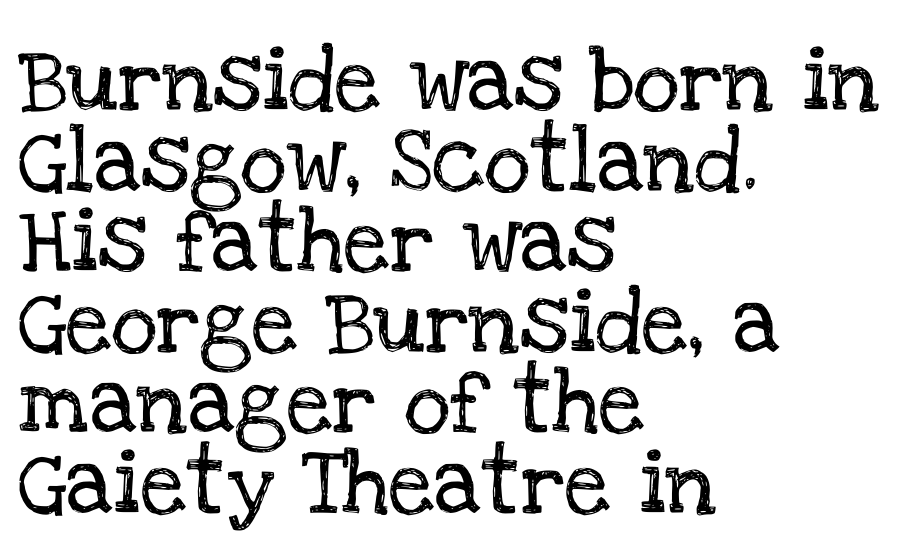
The image shows 65 px serif type, upright; set left-aligned, line spacing 1.24x, normal letter spacing, not underlined; low stroke contrast and a large x-height.
